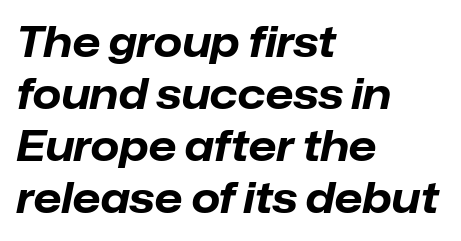
{"italic": "yes", "lean": "right", "slant_degrees": 12, "bold": "yes", "weight": "bold", "width": "normal", "stroke_contrast": "low", "x_height": "medium", "monospaced": "no", "underline": "no", "align": "left", "line_spacing": "normal", "line_spacing_ratio": 1.27, "letter_spacing": "normal", "letter_spacing_em": 0.0, "glyph_px": 41}
